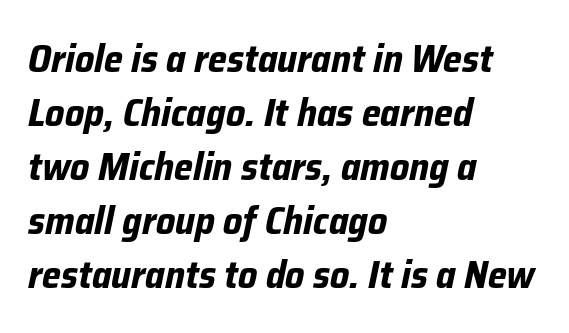
Q: Is the text bold? A: Yes.
Q: Is the text italic (slanted)? A: Yes, it leans right by about 12 degrees.
Q: Is the text underlined? A: No.
Q: How is the paragraph aligned? A: Left-aligned.
Q: Is the spacing between letters normal or unusually wide? A: Normal.
Q: Is the spacing between lines tight, normal or loose? A: Normal.
Q: Width (condensed, normal, or wide)? A: Normal.
Q: Stroke contrast? A: Low.
Q: x-height? A: Medium.
Q: Monospaced? A: No.
